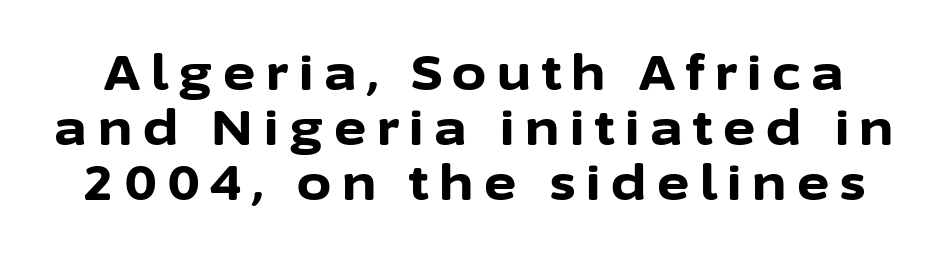
Q: Is the text bold? A: Yes.
Q: Is the text italic (slanted)? A: No, it is upright.
Q: Is the typeface a serif or a sans-serif typeface? A: Sans-serif.
Q: Is the text underlined? A: No.
Q: Is the spacing between letters normal or unusually wide? A: Unusually wide.
Q: Is the spacing between lines tight, normal or loose? A: Tight.
Q: Width (condensed, normal, or wide)? A: Normal.
Q: Stroke contrast? A: Low.
Q: x-height? A: Medium.
Q: Monospaced? A: No.
